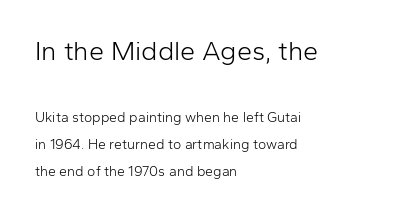
Q: Is the text bold? A: No.
Q: Is the text italic (slanted)? A: No, it is upright.
Q: Is the text underlined? A: No.
Q: How is the paragraph aligned? A: Left-aligned.
Q: Is the spacing between letters normal or unusually wide? A: Normal.
Q: Is the spacing between lines tight, normal or loose? A: Loose.
Q: Which block of text is set in a larger size, the first (top) or the second (bottom)? A: The first (top) one.
